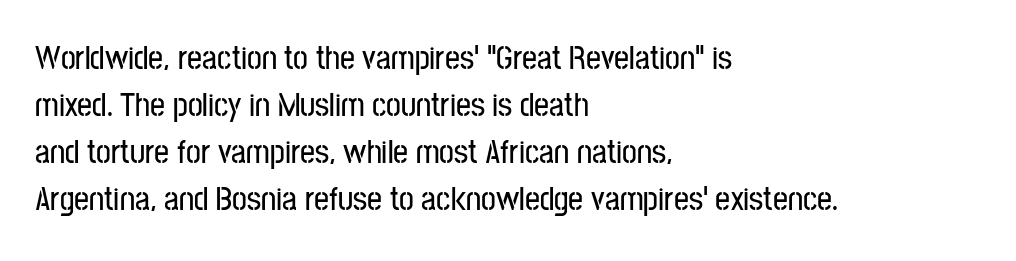
{"serif": "no", "italic": "no", "width": "condensed", "stroke_contrast": "low", "x_height": "medium", "monospaced": "no", "underline": "no", "align": "left", "line_spacing": "normal", "line_spacing_ratio": 1.42, "letter_spacing": "normal", "letter_spacing_em": 0.0, "glyph_px": 33}
